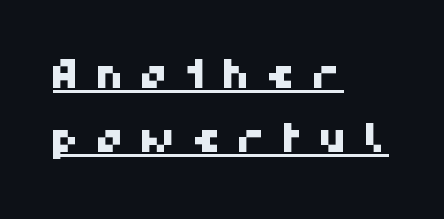
{"serif": "no", "width": "normal", "stroke_contrast": "high", "x_height": "medium", "monospaced": "no", "underline": "yes", "align": "left", "line_spacing": "normal", "line_spacing_ratio": 1.57, "letter_spacing": "wide", "letter_spacing_em": 0.37, "glyph_px": 41}
